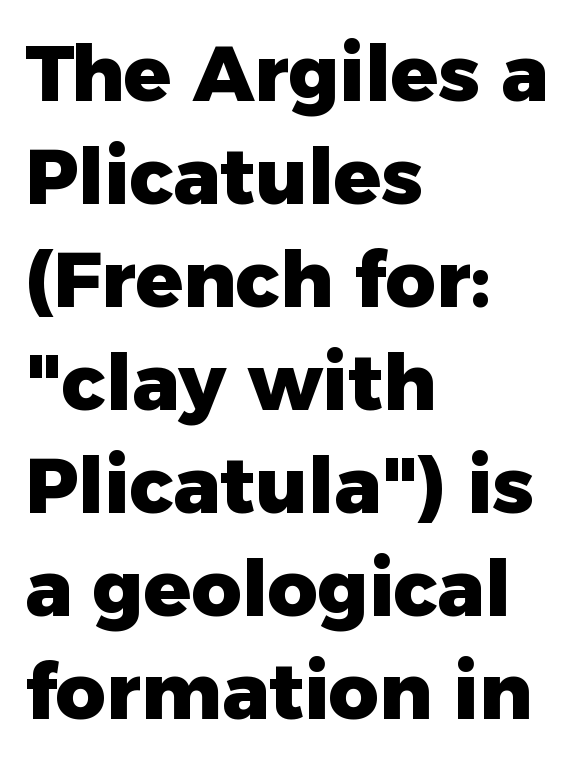
The image shows 78 px heavy sans-serif type, upright; set left-aligned, normal line spacing (1.32x), normal letter spacing, not underlined; low stroke contrast and a medium x-height.
